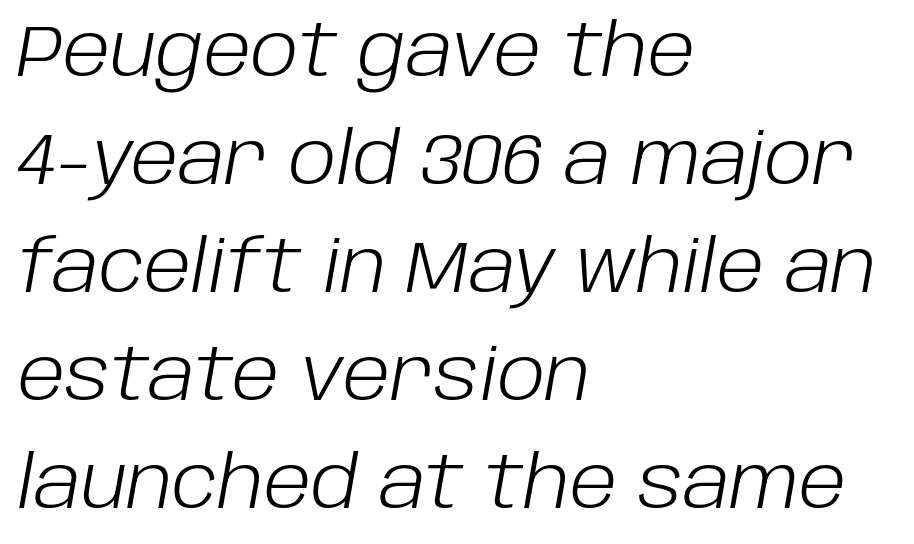
{"italic": "yes", "lean": "right", "slant_degrees": 10, "bold": "no", "weight": "light", "width": "normal", "stroke_contrast": "low", "x_height": "large", "monospaced": "no", "underline": "no", "align": "left", "line_spacing": "normal", "line_spacing_ratio": 1.5, "letter_spacing": "normal", "letter_spacing_em": 0.0, "glyph_px": 72}
